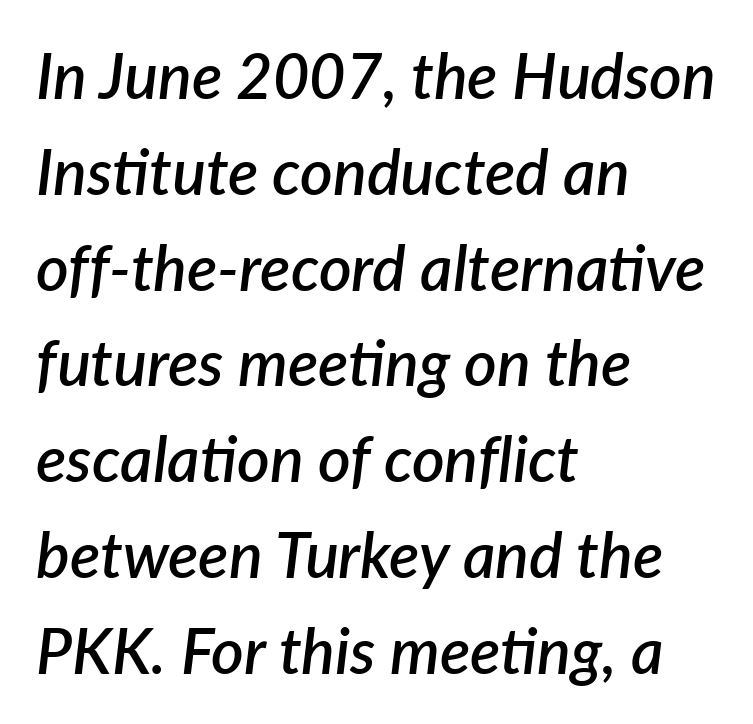
The image shows 63 px semibold type, italic (leaning right); set left-aligned, normal line spacing (1.52x), normal letter spacing, not underlined; low stroke contrast and a medium x-height.
